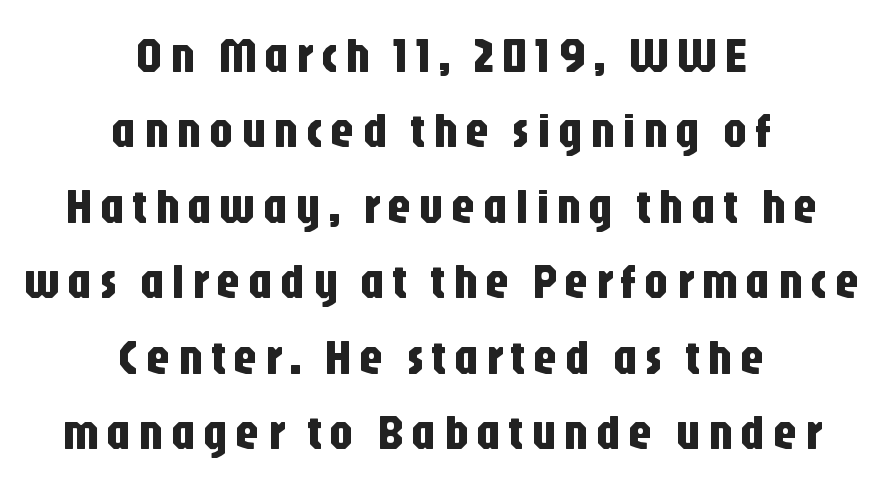
{"serif": "no", "italic": "no", "width": "condensed", "stroke_contrast": "low", "x_height": "large", "monospaced": "no", "underline": "no", "align": "center", "line_spacing": "normal", "line_spacing_ratio": 1.54, "glyph_px": 49}
